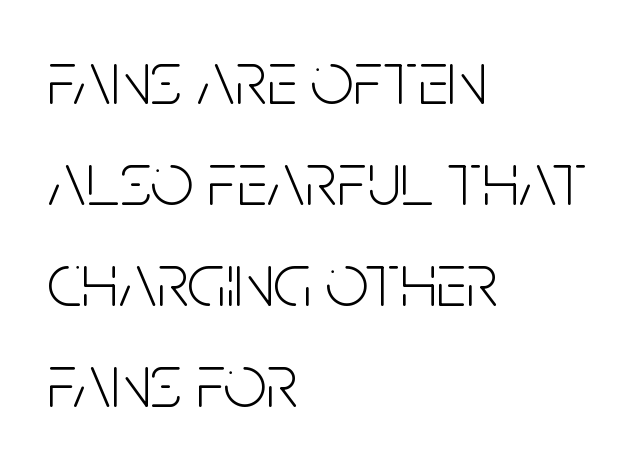
{"serif": "no", "italic": "no", "bold": "no", "weight": "light", "width": "condensed", "stroke_contrast": "low", "x_height": "large", "monospaced": "no", "underline": "no", "align": "left", "line_spacing": "normal", "line_spacing_ratio": 1.33, "letter_spacing": "normal", "letter_spacing_em": 0.0, "glyph_px": 76}
